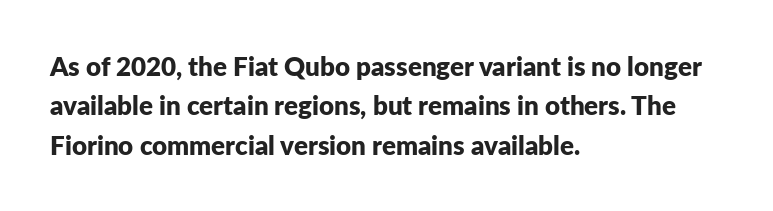
Q: Is the text bold? A: Yes.
Q: Is the text italic (slanted)? A: No, it is upright.
Q: Is the text underlined? A: No.
Q: How is the paragraph aligned? A: Left-aligned.
Q: Is the spacing between letters normal or unusually wide? A: Normal.
Q: Is the spacing between lines tight, normal or loose? A: Normal.
